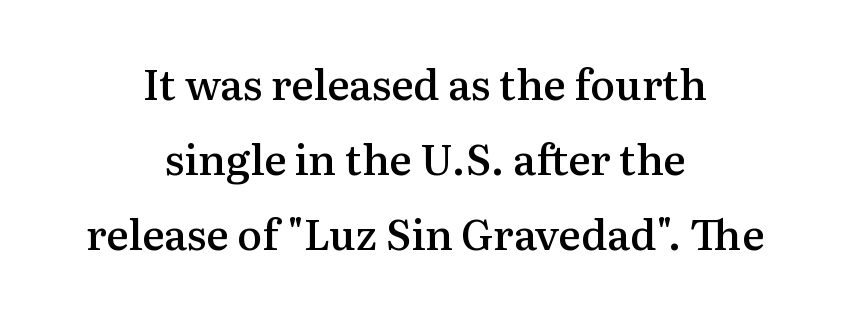
Yep, those are serifs on the letters. Nope, not italic — everything's standing straight. The strokes are fattened partway — semibold, not bold. The tracking reads as untouched default to a designer's eye. One-word summary of the alignment: center.
